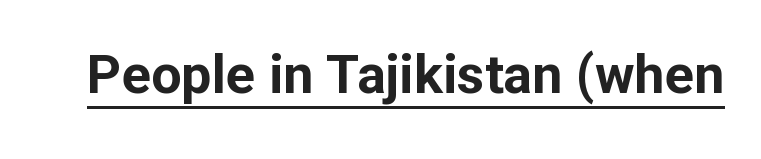
The image shows 54 px bold sans-serif type, upright; set normal letter spacing, underlined; low stroke contrast and a medium x-height.
